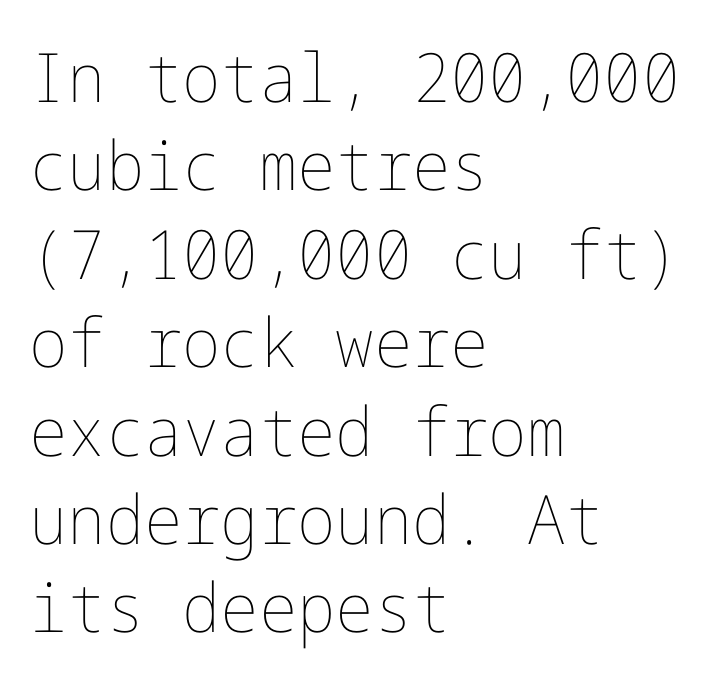
Teacher's note: observe the even left margin — that is flush-left alignment. Successive baselines arrive at the customary interval. Nobody drew a line under any word here. Is the type heavy? It reads as light-to-regular instead. Students, note that the glyphs here touch the page at normal intervals. A roman cut, with each character standing at attention.
